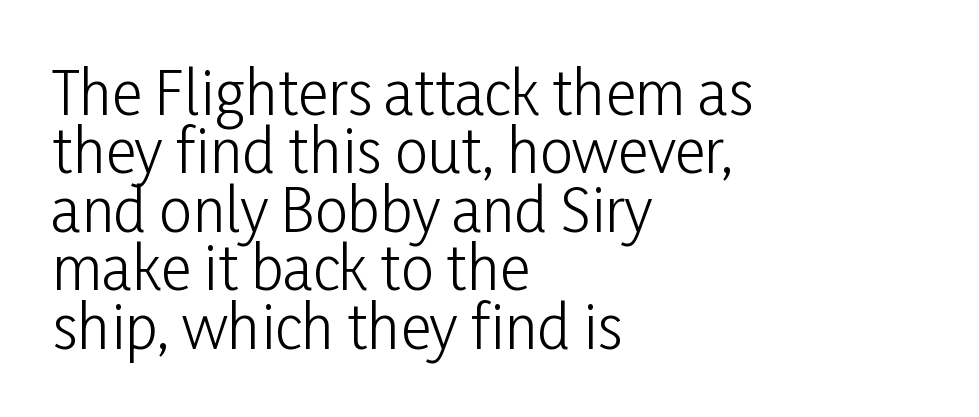
{"serif": "no", "italic": "no", "bold": "no", "weight": "light", "width": "condensed", "stroke_contrast": "low", "x_height": "medium", "monospaced": "no", "underline": "no", "align": "left", "line_spacing": "tight", "line_spacing_ratio": 0.99, "letter_spacing": "normal", "letter_spacing_em": 0.0, "glyph_px": 59}
